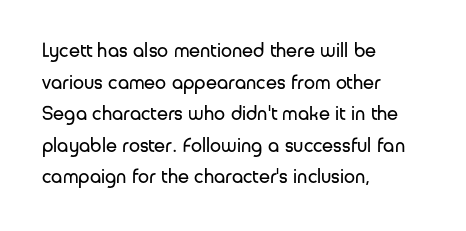
The image shows 20 px text type, upright; set left-aligned, normal line spacing (1.58x), normal letter spacing, not underlined.
